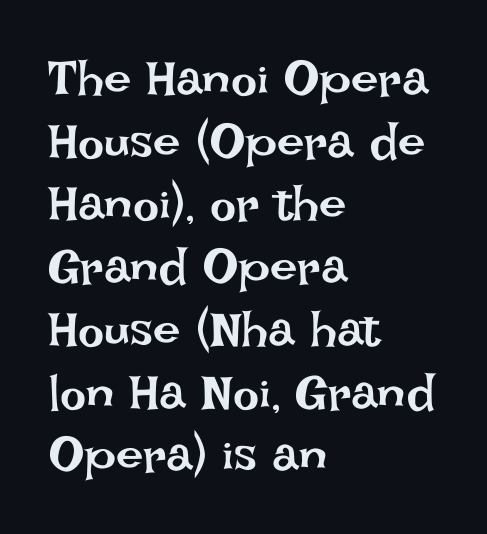
{"italic": "no", "bold": "no", "weight": "regular", "width": "normal", "stroke_contrast": "low", "x_height": "large", "monospaced": "no", "underline": "no", "align": "left", "line_spacing": "normal", "line_spacing_ratio": 1.28, "letter_spacing": "normal", "letter_spacing_em": 0.0, "glyph_px": 49}
